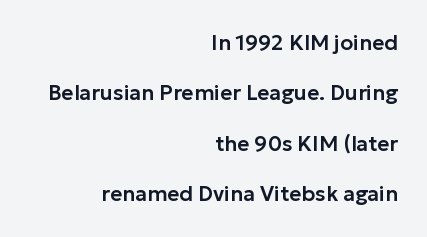
Q: Is the text italic (slanted)? A: No, it is upright.
Q: Is the text underlined? A: No.
Q: How is the paragraph aligned? A: Right-aligned.
Q: Is the spacing between letters normal or unusually wide? A: Normal.
Q: Is the spacing between lines tight, normal or loose? A: Loose.
